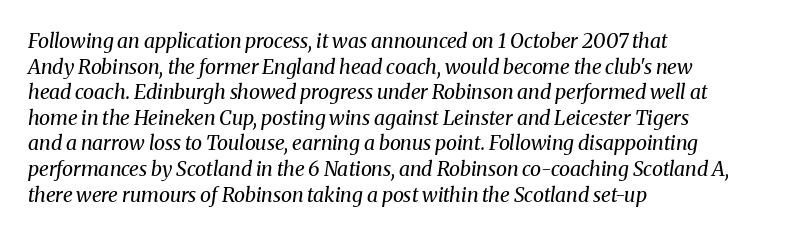
The image shows 20 px text type, italic (leaning right); set left-aligned, normal line spacing (1.28x), normal letter spacing, not underlined.
